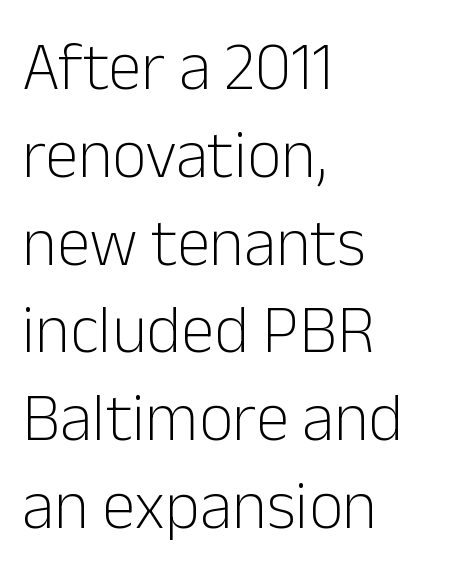
Plain, unruled lines of type. The rendering uses natural spacing where letterforms have individual widths. A typesetter would call this leading conventional body-copy spacing. One-word summary of the alignment: left. The cut favours lightness, reaching ordinary text weight at its darkest.
